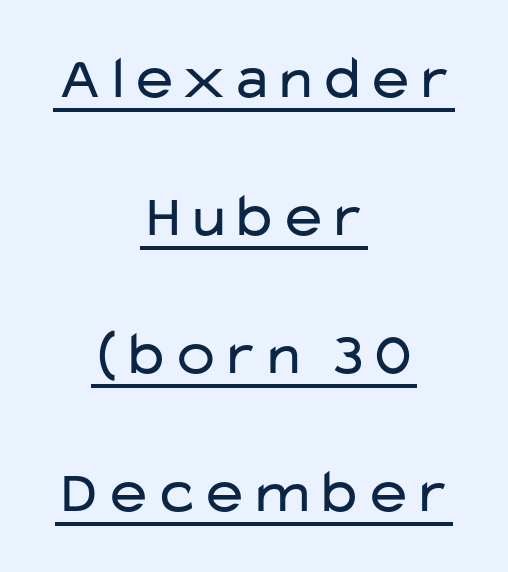
This sample uses a sans-serif face. Words appear dense and cohesive because spacing is normal. This rendering features underlined lettering. Unbolded letterforms with no extra heft. Leading is clearly above the norm, producing a sparse column.
